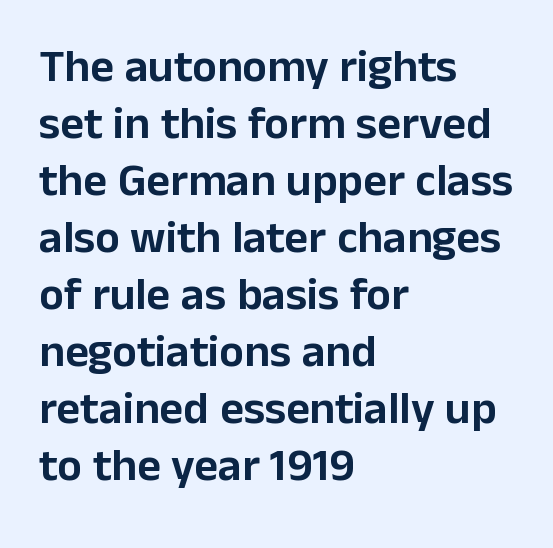
The image shows 46 px sans-serif type, upright; set left-aligned, line spacing 1.24x, normal letter spacing, not underlined; low stroke contrast and a medium x-height.
